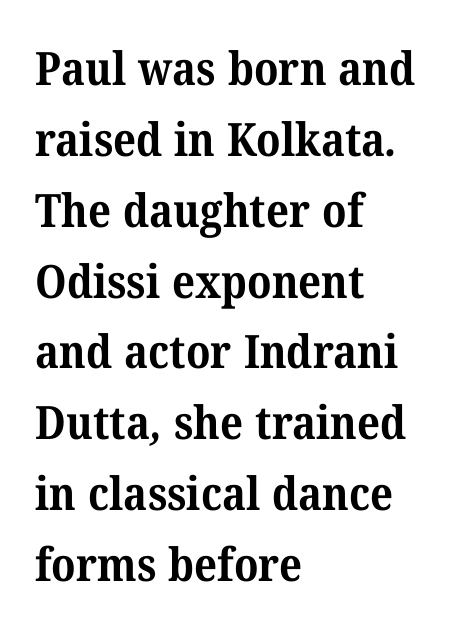
The image shows 46 px bold serif type; set left-aligned, normal line spacing (1.54x), normal letter spacing, not underlined; medium stroke contrast and a medium x-height.
